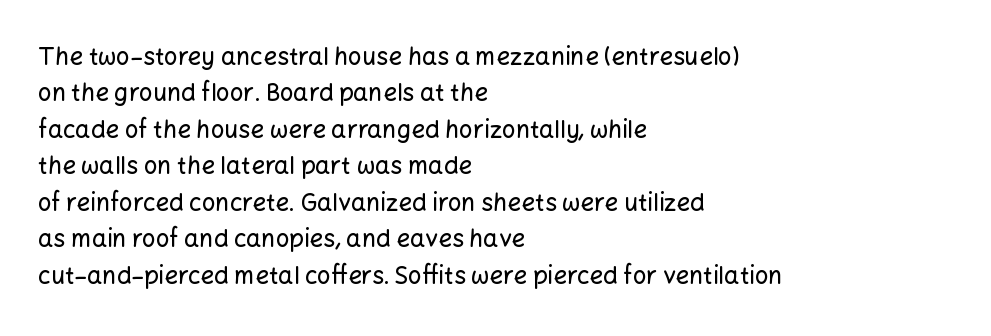
A normal amount of white space separates one row of letters from the next. Is there any slant? The stems are plumb. Nobody touched the tracking dial on this one. Quick note: underline off.
